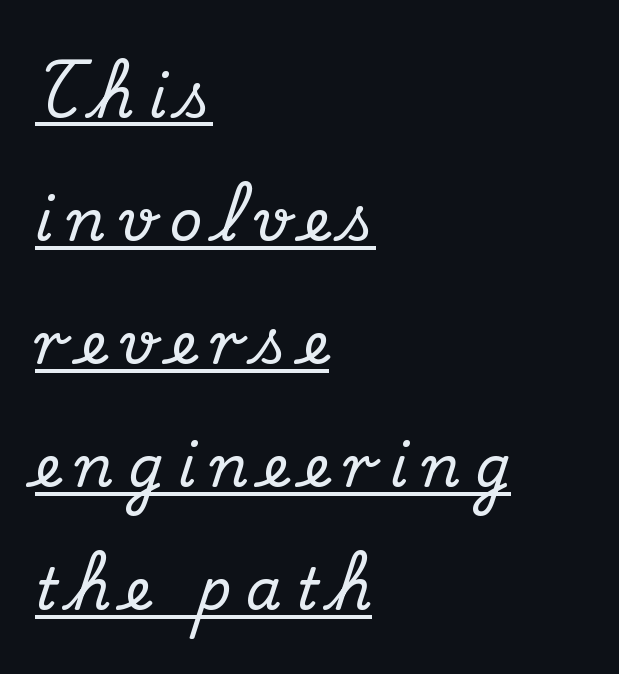
The image shows 57 px serif type; set left-aligned, loose line spacing (2.16x), unusually wide letter spacing (+0.26 em), underlined; medium stroke contrast and a small x-height.
